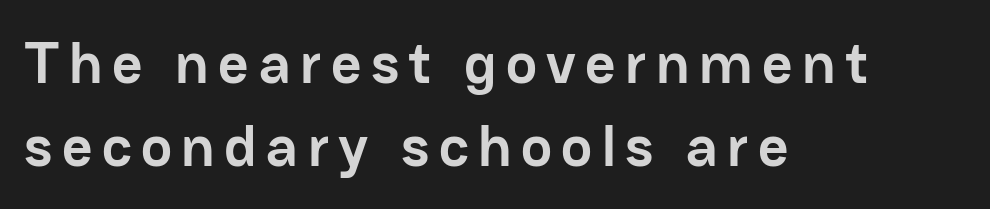
The image shows 59 px semibold sans-serif type, upright; set left-aligned, normal line spacing (1.41x), not underlined; low stroke contrast and a medium x-height.
